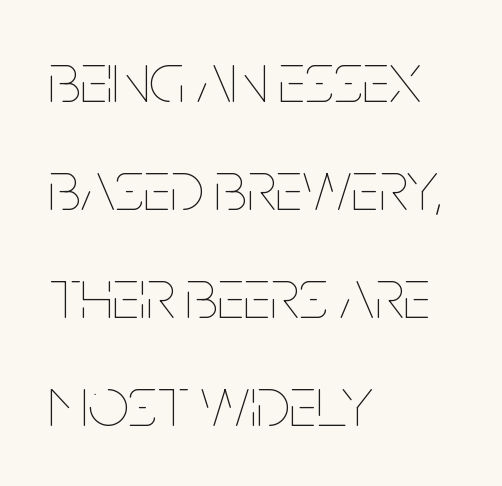
The image shows 71 px thin, condensed type, upright; set left-aligned, normal line spacing (1.52x), normal letter spacing, not underlined; low stroke contrast and a large x-height.
